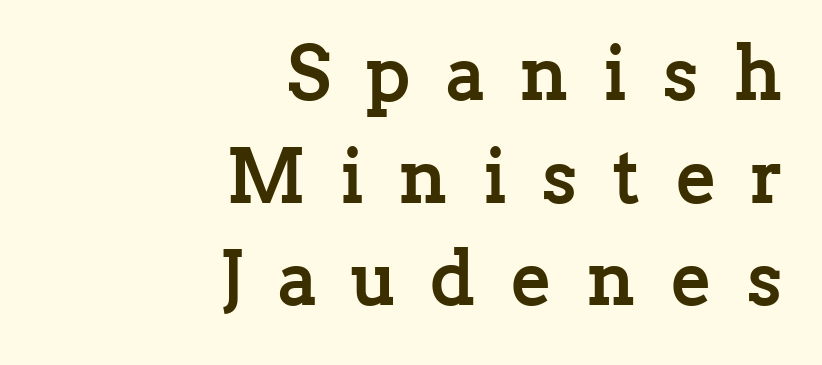
The image shows 76 px semibold serif type, upright; set right-aligned, normal line spacing (1.35x), unusually wide letter spacing (+0.45 em), not underlined; low stroke contrast and a medium x-height.
